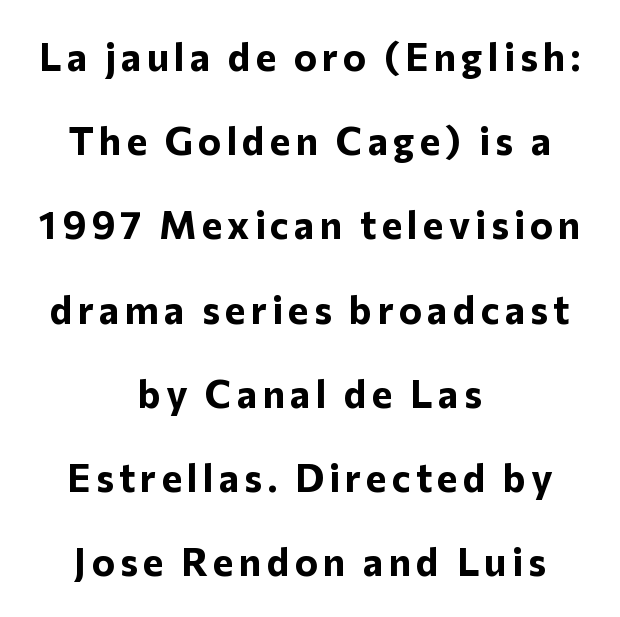
Q: Is the text bold? A: Yes.
Q: Is the text italic (slanted)? A: No, it is upright.
Q: Is the typeface a serif or a sans-serif typeface? A: Sans-serif.
Q: Is the text underlined? A: No.
Q: How is the paragraph aligned? A: Centered.
Q: Is the spacing between lines tight, normal or loose? A: Loose.
Q: Width (condensed, normal, or wide)? A: Normal.
Q: Stroke contrast? A: Low.
Q: x-height? A: Medium.
Q: Monospaced? A: No.
